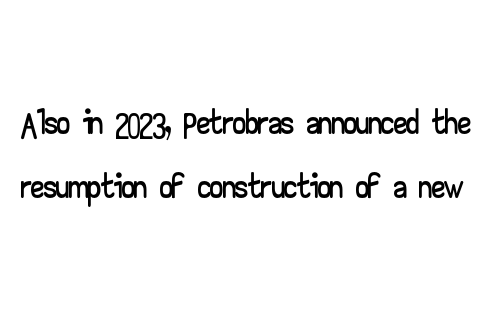
Q: Is the text italic (slanted)? A: No, it is upright.
Q: Is the typeface a serif or a sans-serif typeface? A: Sans-serif.
Q: Is the text underlined? A: No.
Q: Is the spacing between letters normal or unusually wide? A: Normal.
Q: Width (condensed, normal, or wide)? A: Wide.
Q: Stroke contrast? A: Low.
Q: x-height? A: Small.
Q: Monospaced? A: No.
